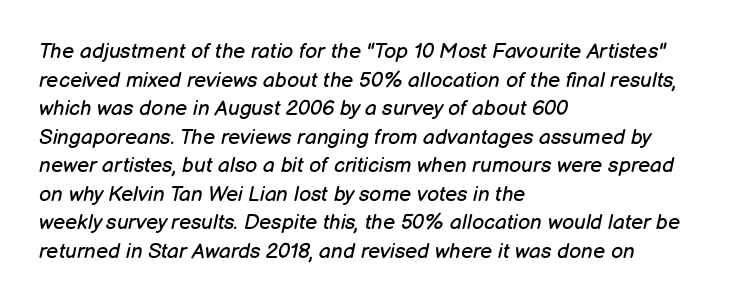
Characters follow at the spacing the type designer built in. Where is the straight margin? On the left. This reads as an unemphasized weight, regular at the heaviest. Decoration check: the copy has no underline.
